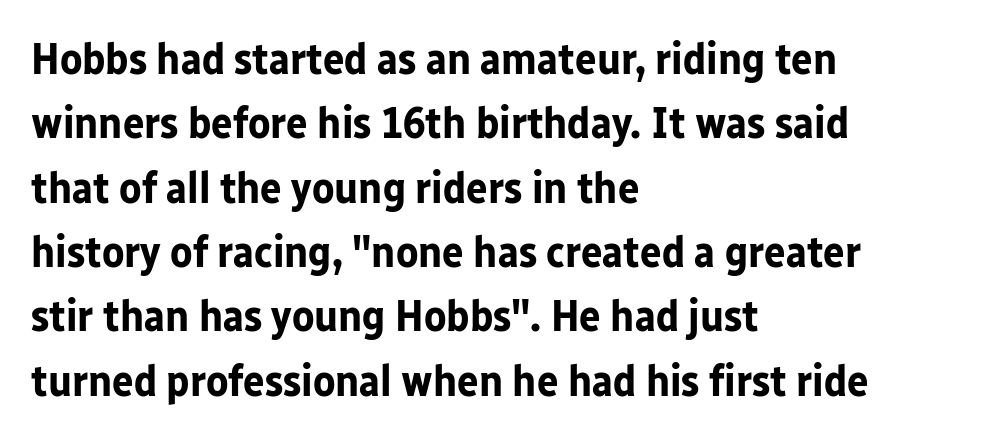
Q: Is the text bold? A: Yes.
Q: Is the text italic (slanted)? A: No, it is upright.
Q: Is the typeface a serif or a sans-serif typeface? A: Sans-serif.
Q: Is the text underlined? A: No.
Q: How is the paragraph aligned? A: Left-aligned.
Q: Is the spacing between letters normal or unusually wide? A: Normal.
Q: Is the spacing between lines tight, normal or loose? A: Normal.
Q: Width (condensed, normal, or wide)? A: Normal.
Q: Stroke contrast? A: Low.
Q: x-height? A: Medium.
Q: Monospaced? A: No.
